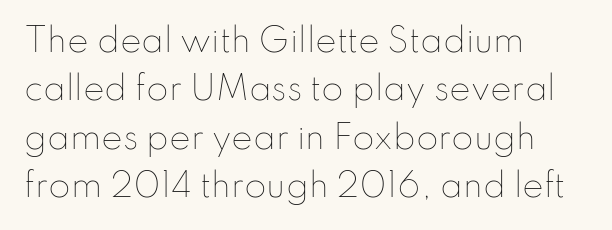
Heaviness? Minimal to ordinary, like unemphasized prose. Varying glyph widths throughout — classic text-font behaviour. Rendered with straight, roman letterforms. The glyphs are unaccompanied by any horizontal stroke below them. The letterforms sit shoulder to shoulder at normal distance.
